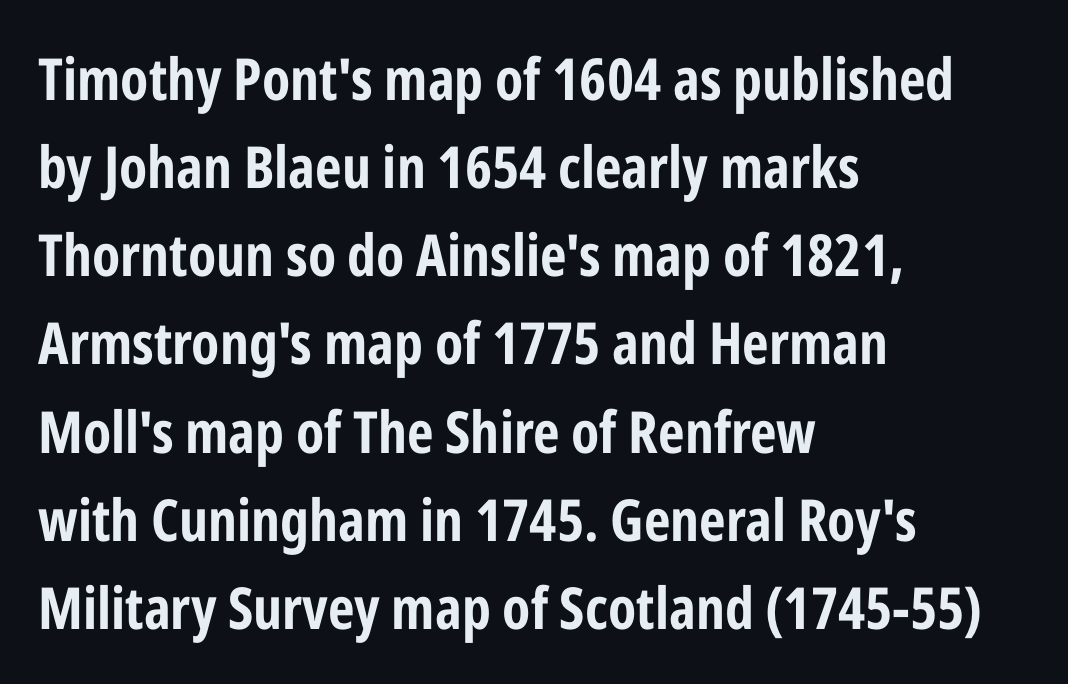
{"serif": "no", "italic": "no", "bold": "yes", "weight": "bold", "width": "condensed", "stroke_contrast": "low", "x_height": "medium", "monospaced": "no", "underline": "no", "align": "left", "line_spacing": "normal", "line_spacing_ratio": 1.52, "letter_spacing": "normal", "letter_spacing_em": 0.0, "glyph_px": 58}
